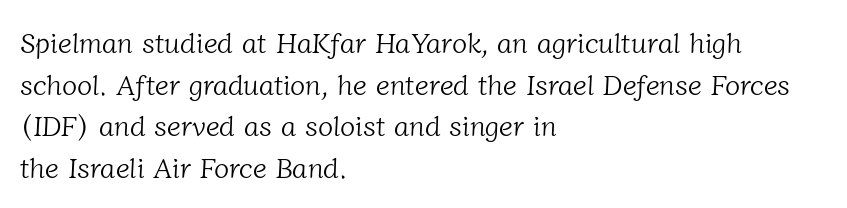
{"serif": "yes", "bold": "no", "weight": "light", "width": "normal", "stroke_contrast": "low", "x_height": "medium", "monospaced": "no", "underline": "no", "align": "left", "line_spacing": "normal", "line_spacing_ratio": 1.49, "letter_spacing": "normal", "letter_spacing_em": 0.0, "glyph_px": 28}
